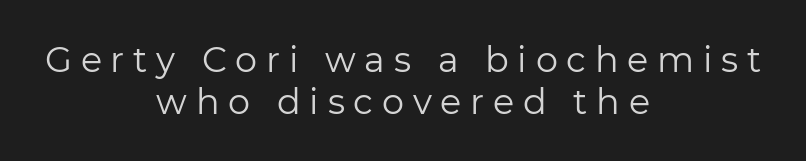
{"serif": "no", "italic": "no", "bold": "no", "weight": "regular", "width": "normal", "stroke_contrast": "low", "x_height": "medium", "monospaced": "no", "underline": "no", "align": "center", "line_spacing_ratio": 1.2, "letter_spacing": "wide", "letter_spacing_em": 0.25, "glyph_px": 35}
